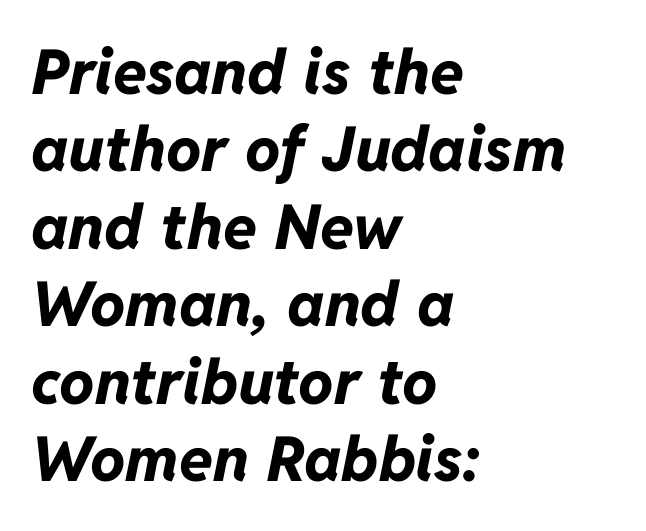
Q: Is the text bold? A: Yes.
Q: Is the text italic (slanted)? A: Yes, it leans right by about 11 degrees.
Q: Is the text underlined? A: No.
Q: How is the paragraph aligned? A: Left-aligned.
Q: Is the spacing between letters normal or unusually wide? A: Normal.
Q: Is the spacing between lines tight, normal or loose? A: Normal.
Q: Width (condensed, normal, or wide)? A: Normal.
Q: Stroke contrast? A: Low.
Q: x-height? A: Medium.
Q: Monospaced? A: No.
